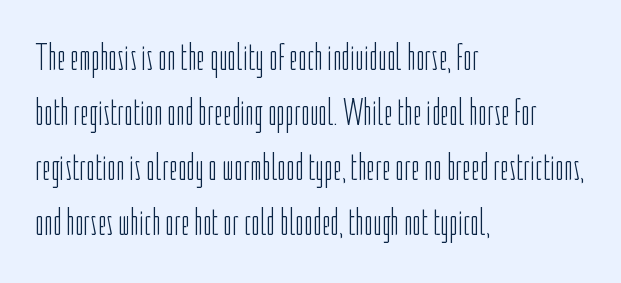
Q: Is the text bold? A: No.
Q: Is the text italic (slanted)? A: No, it is upright.
Q: Is the typeface a serif or a sans-serif typeface? A: Sans-serif.
Q: Is the text underlined? A: No.
Q: How is the paragraph aligned? A: Left-aligned.
Q: Is the spacing between letters normal or unusually wide? A: Normal.
Q: Is the spacing between lines tight, normal or loose? A: Normal.
Q: Width (condensed, normal, or wide)? A: Condensed.
Q: Stroke contrast? A: Low.
Q: x-height? A: Medium.
Q: Monospaced? A: No.
